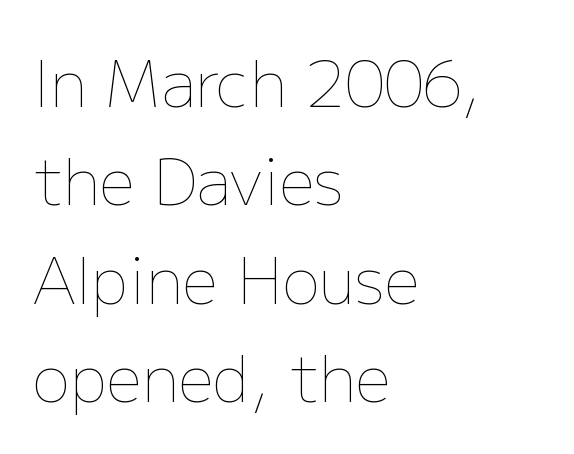
The image shows 63 px thin type, upright; set left-aligned, normal line spacing (1.56x), normal letter spacing, not underlined; low stroke contrast and a medium x-height.
